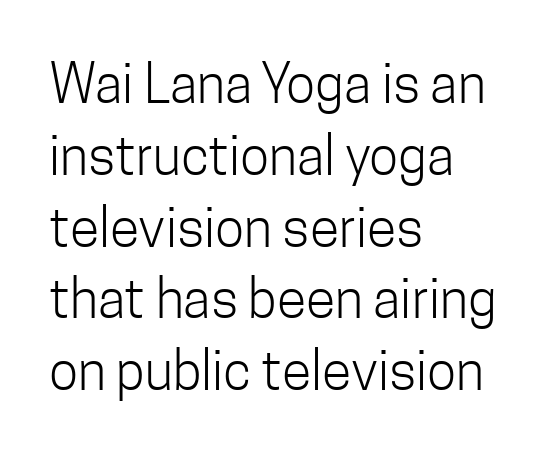
{"serif": "no", "italic": "no", "bold": "no", "weight": "light", "width": "condensed", "stroke_contrast": "low", "x_height": "medium", "monospaced": "no", "underline": "no", "align": "left", "line_spacing": "normal", "line_spacing_ratio": 1.33, "letter_spacing": "normal", "letter_spacing_em": 0.0, "glyph_px": 54}
